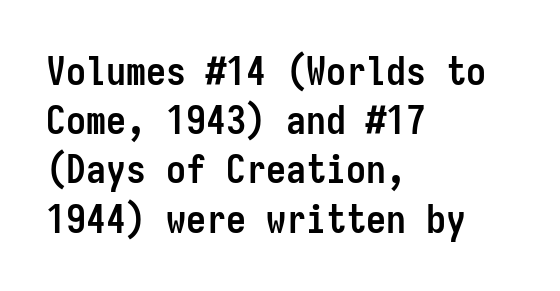
{"serif": "no", "italic": "no", "bold": "yes", "weight": "semibold", "width": "condensed", "stroke_contrast": "low", "x_height": "medium", "monospaced": "yes", "underline": "no", "align": "left", "line_spacing_ratio": 1.23, "letter_spacing": "normal", "letter_spacing_em": 0.0, "glyph_px": 40}
